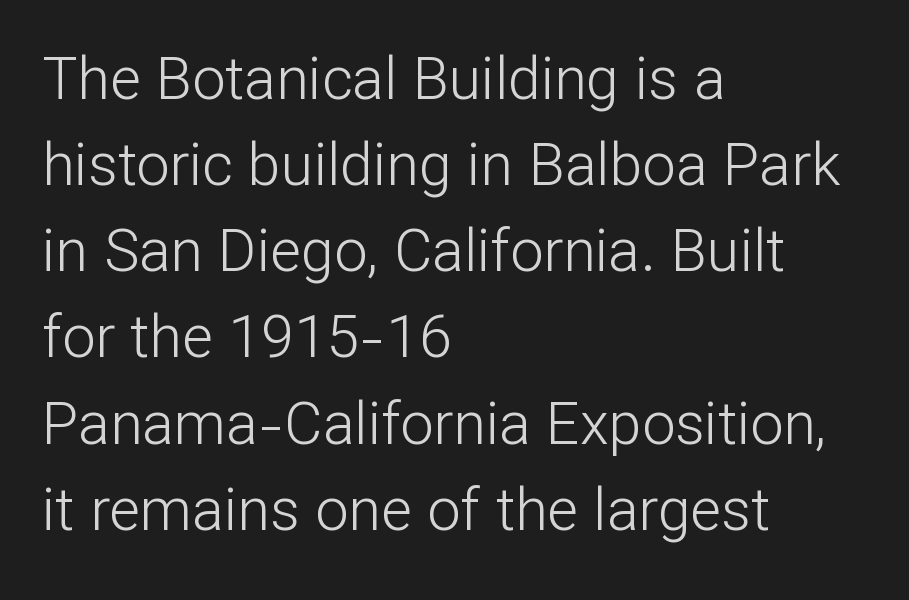
These lines are rendered in a variable-pitch font. Notice how the stems are strictly vertical — no italics here. Does the leading feel generous? No, just average. Decoration check: the copy has no underline. Layout note: lines flush left. Is the type heavy? It reads as light-to-regular instead.
